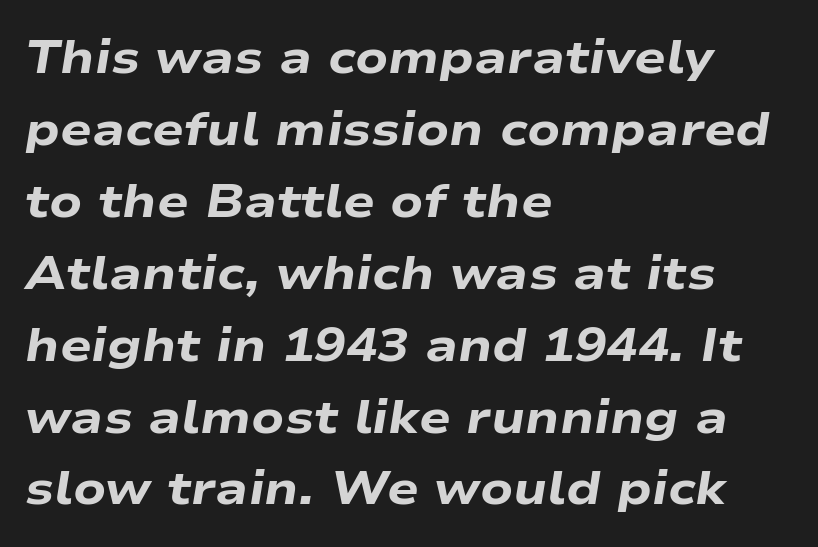
The image shows 47 px heavy, wide type, italic (leaning right); set left-aligned, normal line spacing (1.53x), normal letter spacing, not underlined; low stroke contrast and a medium x-height.
